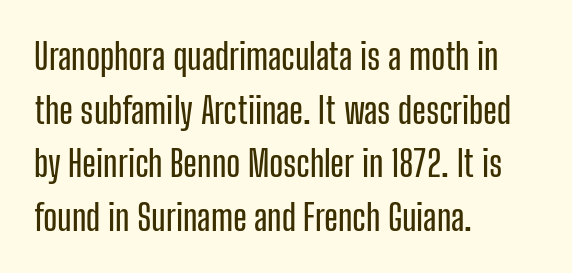
Q: Is the text italic (slanted)? A: No, it is upright.
Q: Is the typeface a serif or a sans-serif typeface? A: Sans-serif.
Q: Is the text underlined? A: No.
Q: How is the paragraph aligned? A: Left-aligned.
Q: Is the spacing between letters normal or unusually wide? A: Normal.
Q: Is the spacing between lines tight, normal or loose? A: Normal.
Q: Width (condensed, normal, or wide)? A: Condensed.
Q: Stroke contrast? A: Low.
Q: x-height? A: Medium.
Q: Monospaced? A: No.
